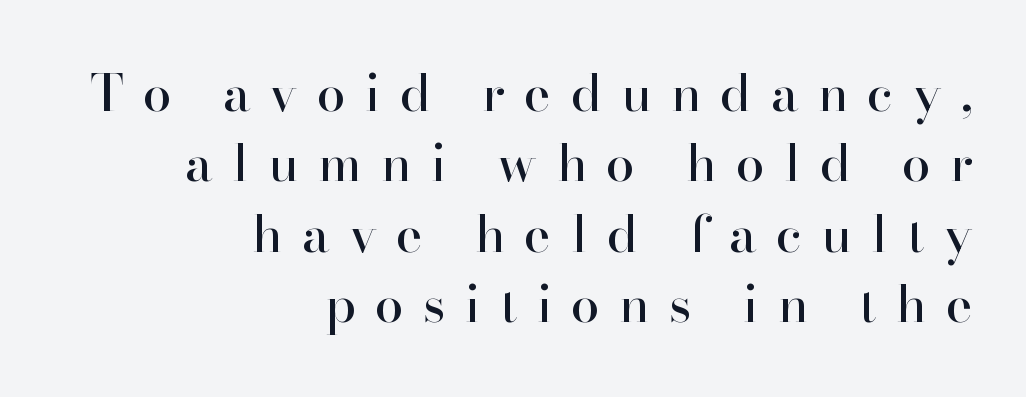
The image shows 51 px serif type, upright; set right-aligned, normal line spacing (1.38x), unusually wide letter spacing (+0.38 em), not underlined; high stroke contrast and a small x-height.
